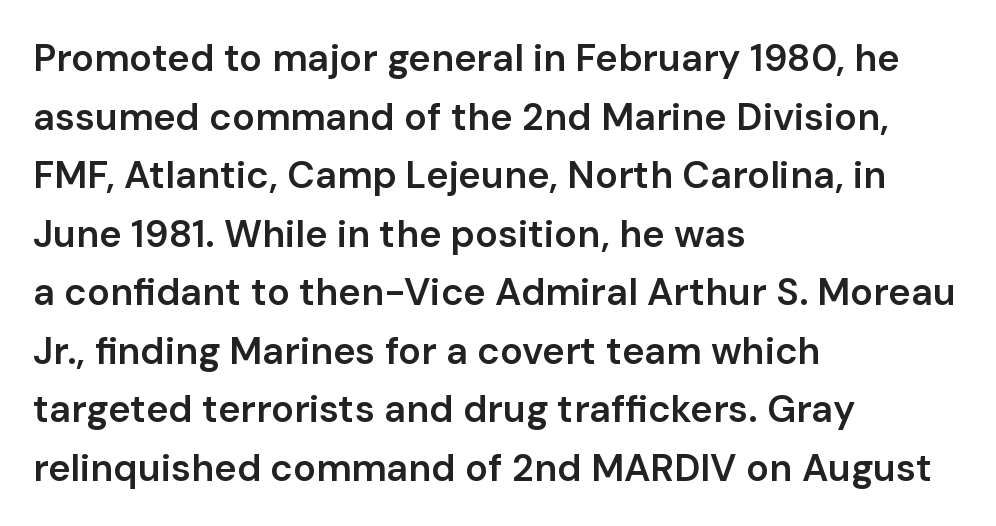
The image shows 38 px semibold sans-serif type, upright; set left-aligned, normal line spacing (1.54x), normal letter spacing, not underlined; low stroke contrast and a medium x-height.
